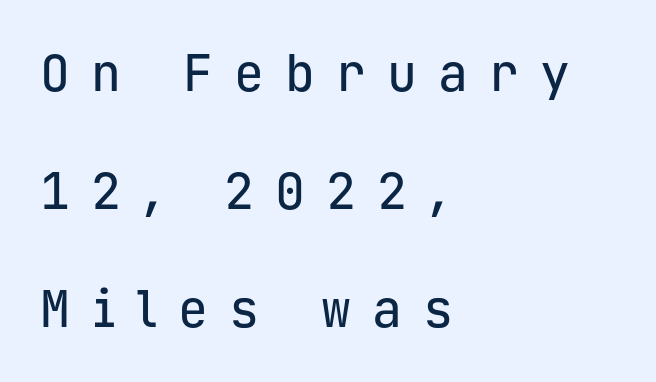
Q: Is the text italic (slanted)? A: No, it is upright.
Q: Is the typeface a serif or a sans-serif typeface? A: Sans-serif.
Q: Is the text underlined? A: No.
Q: How is the paragraph aligned? A: Left-aligned.
Q: Is the spacing between letters normal or unusually wide? A: Unusually wide.
Q: Is the spacing between lines tight, normal or loose? A: Loose.
Q: Width (condensed, normal, or wide)? A: Normal.
Q: Stroke contrast? A: Low.
Q: x-height? A: Medium.
Q: Monospaced? A: Yes.
